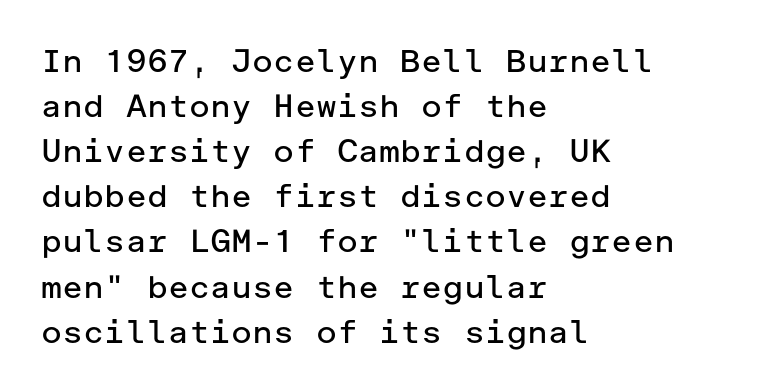
Do the letters lean? They stand straight. Letterform terminals end flat and unadorned throughout the passage. A bare baseline throughout the passage. Here the glyphs are tracked normally, forming tight word shapes. The paragraph has a hard left edge and a soft right edge.
